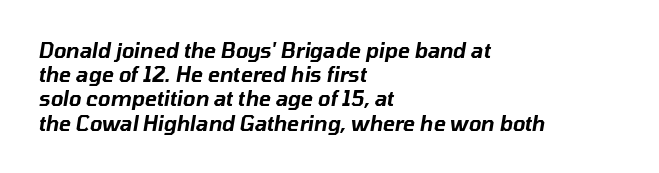
It's the slanting kind of type. Is the block centered? No — it sits flush against the left margin. Rule under the text: the space is simply empty. Is the letter spacing exaggerated? No — it looks like the ordinary default.
